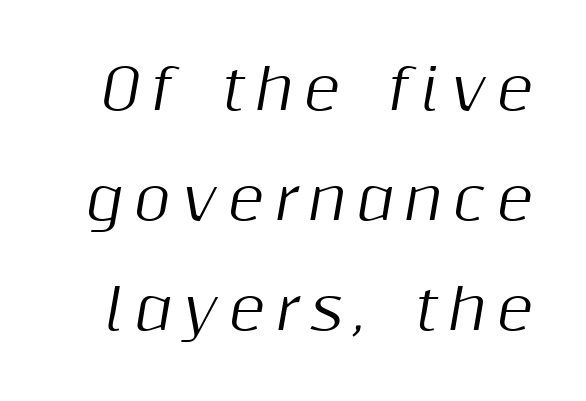
The string is rendered with underlining switched off. The text carries the slant typical of an italic or oblique font. Think of a printed novel: that variable character pitch is what you see here. A great deal of white space separates one row of letters from the next.
